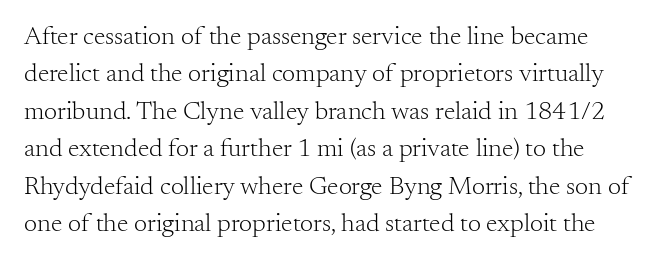
{"italic": "no", "bold": "no", "underline": "no", "line_spacing": "normal", "line_spacing_ratio": 1.44, "letter_spacing": "normal", "letter_spacing_em": 0.0, "glyph_px": 26}
